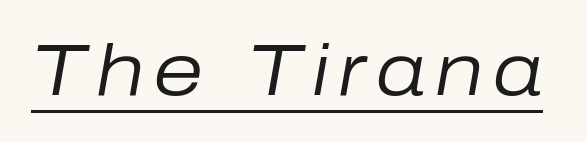
{"italic": "yes", "lean": "right", "slant_degrees": 10, "bold": "no", "weight": "regular", "width": "normal", "stroke_contrast": "low", "x_height": "medium", "monospaced": "no", "underline": "yes", "glyph_px": 72}
